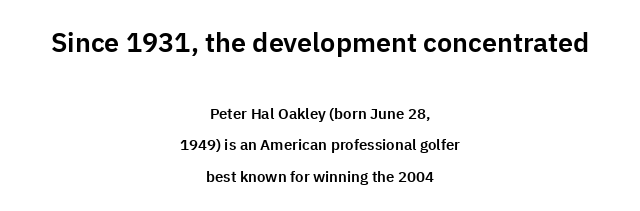
The image shows 27 px text type, upright; set centered, loose line spacing (2.11x), normal letter spacing, not underlined; the first (top) block is 1.8x larger.
